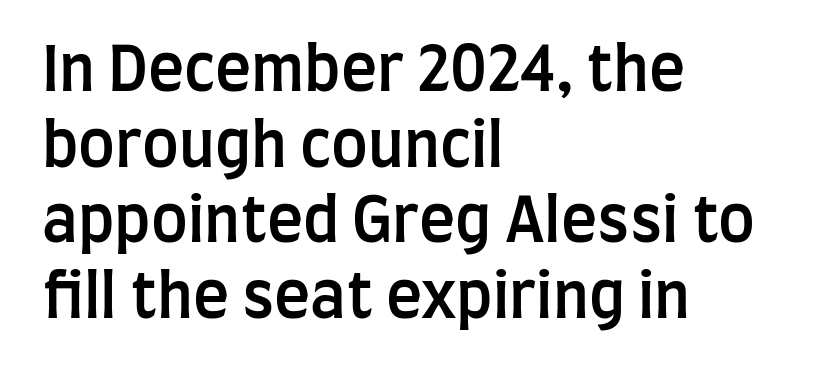
{"serif": "no", "italic": "no", "bold": "semi", "weight": "semibold", "width": "condensed", "stroke_contrast": "low", "x_height": "large", "monospaced": "no", "underline": "no", "align": "left", "line_spacing_ratio": 1.24, "letter_spacing": "normal", "letter_spacing_em": 0.0, "glyph_px": 61}
